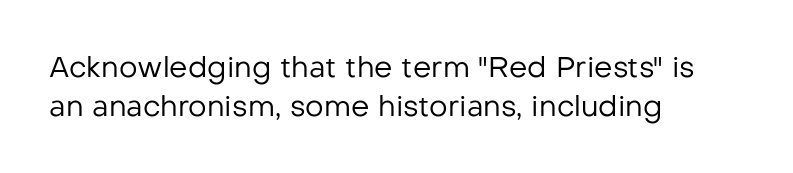
Q: Is the text bold? A: No.
Q: Is the text italic (slanted)? A: No, it is upright.
Q: Is the typeface a serif or a sans-serif typeface? A: Sans-serif.
Q: Is the text underlined? A: No.
Q: How is the paragraph aligned? A: Left-aligned.
Q: Is the spacing between letters normal or unusually wide? A: Normal.
Q: Is the spacing between lines tight, normal or loose? A: Normal.
Q: Width (condensed, normal, or wide)? A: Normal.
Q: Stroke contrast? A: Low.
Q: x-height? A: Medium.
Q: Monospaced? A: No.
